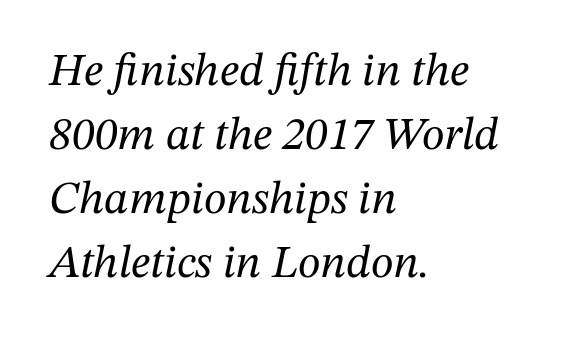
Type without underlining. The passage shown has conventional tracking throughout. Spacing verdict: proportional, widths tailored to each character. Compared with ordinary roman type, these characters are visibly tilted. This is serif lettering, the kind often seen in printed books.
